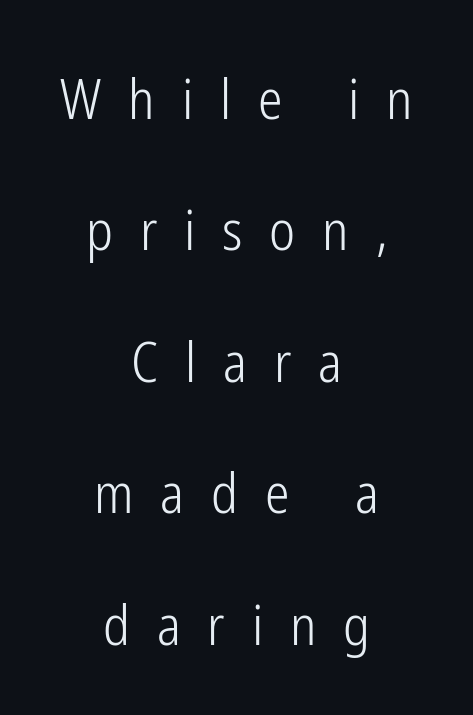
The image shows 55 px light, condensed sans-serif type, upright; set centered, loose line spacing (2.39x), unusually wide letter spacing (+0.49 em), not underlined; low stroke contrast and a medium x-height.
